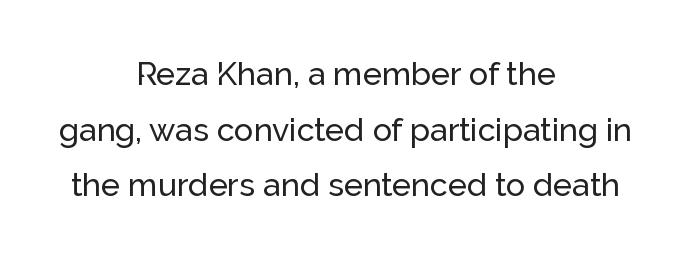
{"serif": "no", "italic": "no", "width": "normal", "stroke_contrast": "low", "x_height": "medium", "monospaced": "no", "underline": "no", "align": "center", "line_spacing_ratio": 1.74, "letter_spacing": "normal", "letter_spacing_em": 0.0, "glyph_px": 32}
